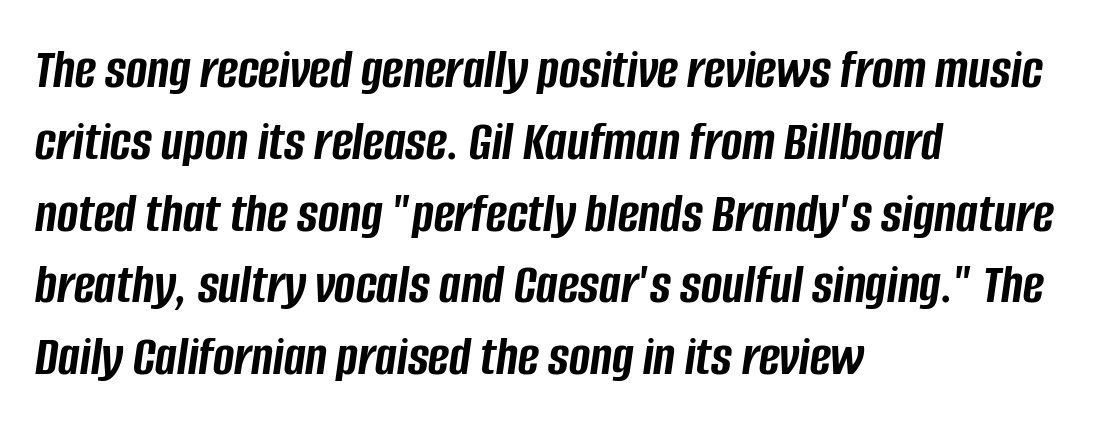
Q: Is the text bold? A: Yes.
Q: Is the text italic (slanted)? A: Yes, it leans right by about 8 degrees.
Q: Is the text underlined? A: No.
Q: How is the paragraph aligned? A: Left-aligned.
Q: Is the spacing between letters normal or unusually wide? A: Normal.
Q: Is the spacing between lines tight, normal or loose? A: Normal.
Q: Width (condensed, normal, or wide)? A: Condensed.
Q: Stroke contrast? A: Low.
Q: x-height? A: Large.
Q: Monospaced? A: No.
